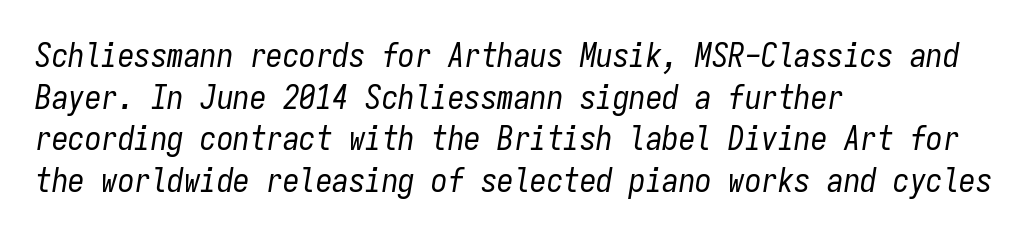
Each letter, wide or thin by design, is forced into the same width here. If you drew a line through each stem, it would be angled. Descenders are the only things crossing below the line. Tracking here is standard; glyphs follow each other at the usual distance. Is the type heavy? It reads as light-to-regular instead. Notice how the passage keeps a crisp vertical edge on the left only.
